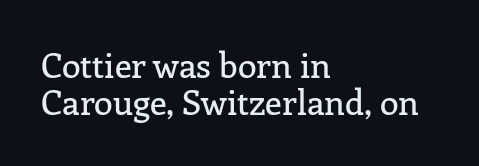
The line-height multiplier appears low, near solid setting. Students, note that the glyphs here touch the page at normal intervals. You can tell it's not italic because the verticals are truly vertical. All the whitespace from short lines collects on the right. A typesetter would label this face a serif. Is this a fixed-width face? No — the glyphs have proportional, varying widths.
